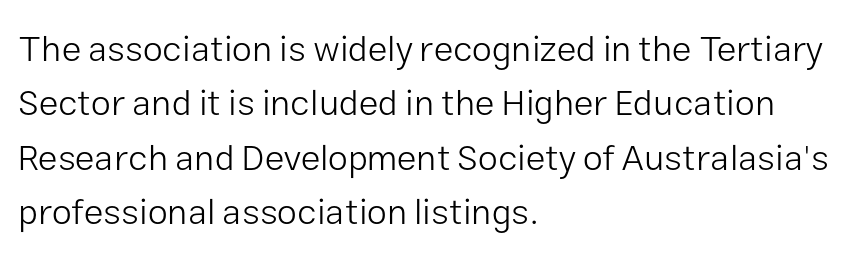
The image shows 36 px light sans-serif type, upright; set left-aligned, normal line spacing (1.51x), normal letter spacing, not underlined; low stroke contrast and a medium x-height.
